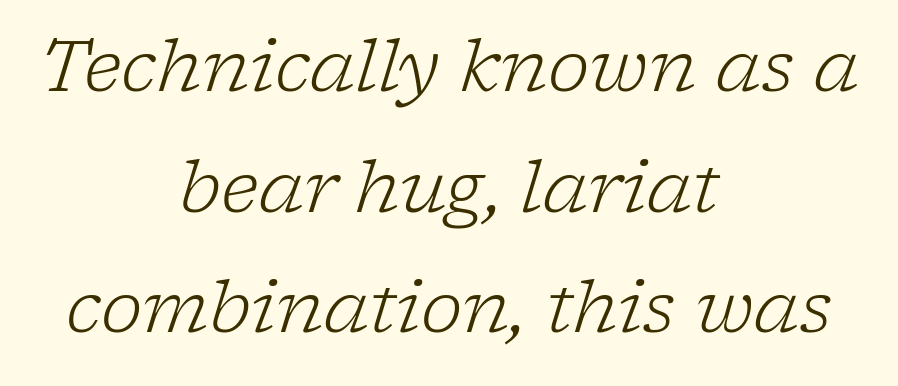
Q: Is the text bold? A: No.
Q: Is the text italic (slanted)? A: Yes, it leans right by about 17 degrees.
Q: Is the typeface a serif or a sans-serif typeface? A: Serif.
Q: Is the text underlined? A: No.
Q: How is the paragraph aligned? A: Centered.
Q: Is the spacing between letters normal or unusually wide? A: Normal.
Q: Is the spacing between lines tight, normal or loose? A: Normal.
Q: Width (condensed, normal, or wide)? A: Normal.
Q: Stroke contrast? A: Low.
Q: x-height? A: Medium.
Q: Monospaced? A: No.
